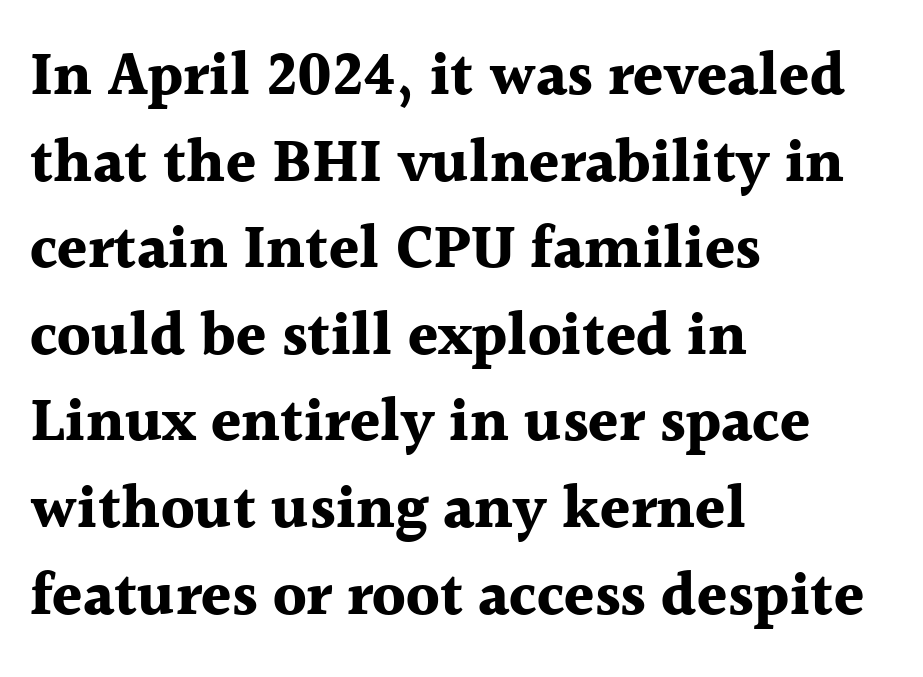
Q: Is the text bold? A: Yes.
Q: Is the text italic (slanted)? A: No, it is upright.
Q: Is the typeface a serif or a sans-serif typeface? A: Serif.
Q: Is the text underlined? A: No.
Q: How is the paragraph aligned? A: Left-aligned.
Q: Is the spacing between letters normal or unusually wide? A: Normal.
Q: Is the spacing between lines tight, normal or loose? A: Normal.
Q: Width (condensed, normal, or wide)? A: Normal.
Q: x-height? A: Medium.
Q: Monospaced? A: No.
